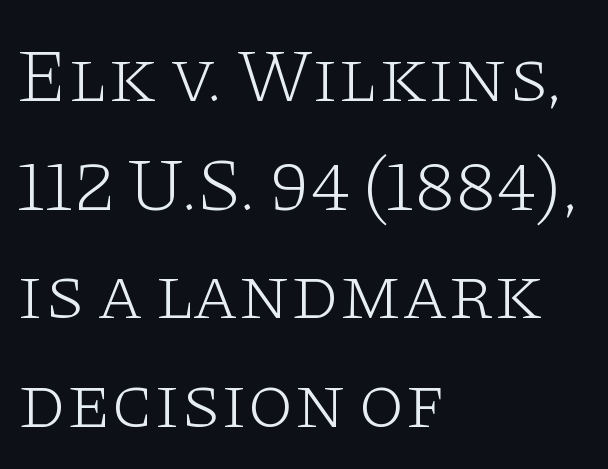
Q: Is the text bold? A: No.
Q: Is the text italic (slanted)? A: No, it is upright.
Q: Is the typeface a serif or a sans-serif typeface? A: Serif.
Q: Is the text underlined? A: No.
Q: How is the paragraph aligned? A: Left-aligned.
Q: Is the spacing between letters normal or unusually wide? A: Normal.
Q: Is the spacing between lines tight, normal or loose? A: Normal.
Q: Width (condensed, normal, or wide)? A: Wide.
Q: Stroke contrast? A: Low.
Q: x-height? A: Large.
Q: Monospaced? A: No.
